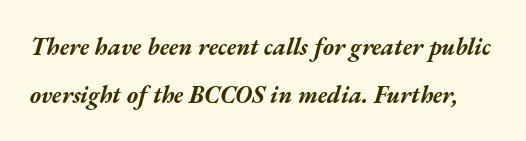
A great deal of white space separates one row of letters from the next. Heft: maximum for text — a bold. The passage shown is not underscored anywhere. The typography opts for an oblique posture over an upright one.
